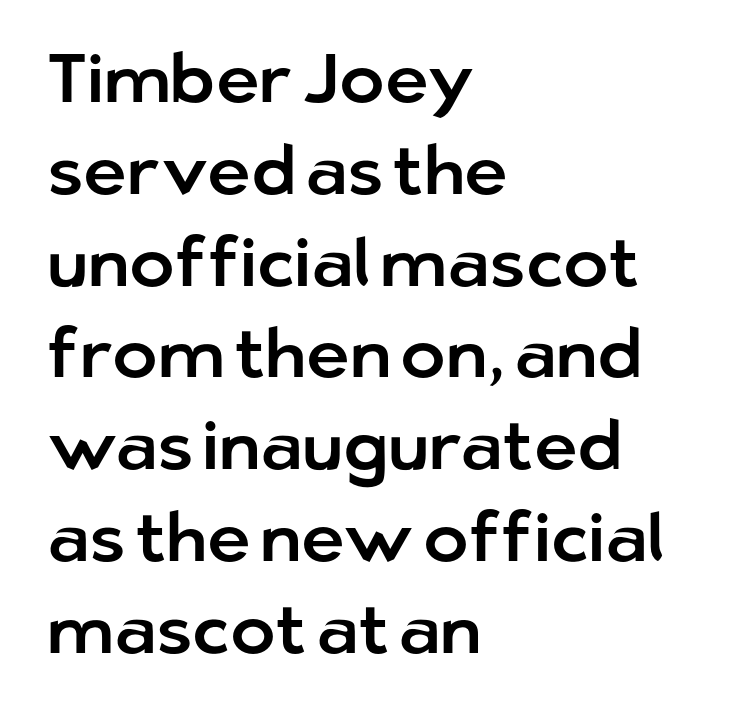
Q: Is the text italic (slanted)? A: No, it is upright.
Q: Is the typeface a serif or a sans-serif typeface? A: Sans-serif.
Q: Is the text underlined? A: No.
Q: How is the paragraph aligned? A: Left-aligned.
Q: Is the spacing between letters normal or unusually wide? A: Normal.
Q: Is the spacing between lines tight, normal or loose? A: Normal.
Q: Width (condensed, normal, or wide)? A: Normal.
Q: Stroke contrast? A: Low.
Q: x-height? A: Medium.
Q: Monospaced? A: No.
